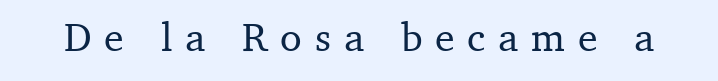
{"serif": "yes", "italic": "no", "width": "normal", "stroke_contrast": "medium", "x_height": "medium", "monospaced": "no", "underline": "no", "letter_spacing": "wide", "letter_spacing_em": 0.32, "glyph_px": 40}
